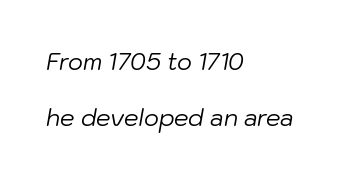
{"italic": "yes", "lean": "right", "slant_degrees": 10, "bold": "no", "underline": "no", "align": "left", "line_spacing": "loose", "line_spacing_ratio": 2.43, "letter_spacing": "normal", "letter_spacing_em": 0.0, "glyph_px": 23}
